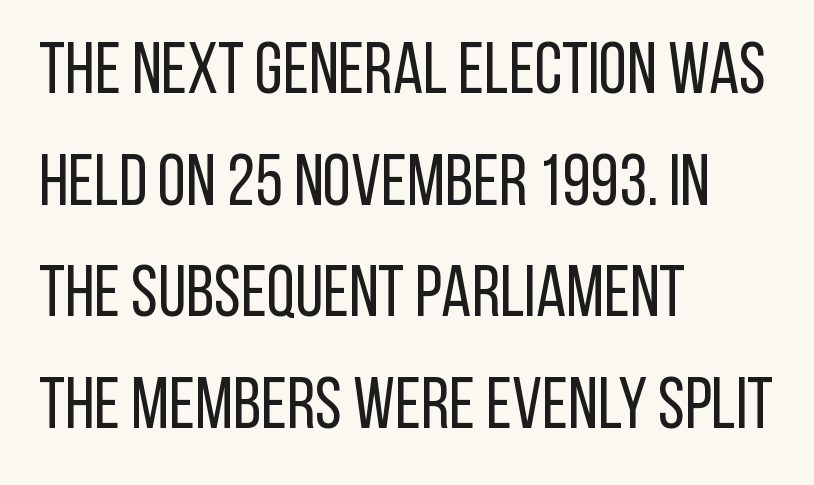
Q: Is the text bold? A: No.
Q: Is the text italic (slanted)? A: No, it is upright.
Q: Is the typeface a serif or a sans-serif typeface? A: Sans-serif.
Q: Is the text underlined? A: No.
Q: How is the paragraph aligned? A: Left-aligned.
Q: Is the spacing between letters normal or unusually wide? A: Normal.
Q: Is the spacing between lines tight, normal or loose? A: Normal.
Q: Width (condensed, normal, or wide)? A: Condensed.
Q: Stroke contrast? A: Low.
Q: x-height? A: Large.
Q: Monospaced? A: No.
